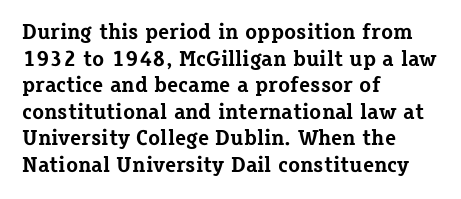
Which margin do the lines hug? The left one — the right edge is uneven. Weight check: bold — yes, fully. Tracking here is standard; glyphs follow each other at the usual distance. Unlike italic type, these characters show no tilt at all. Just letters on the line, the space beneath them empty.
